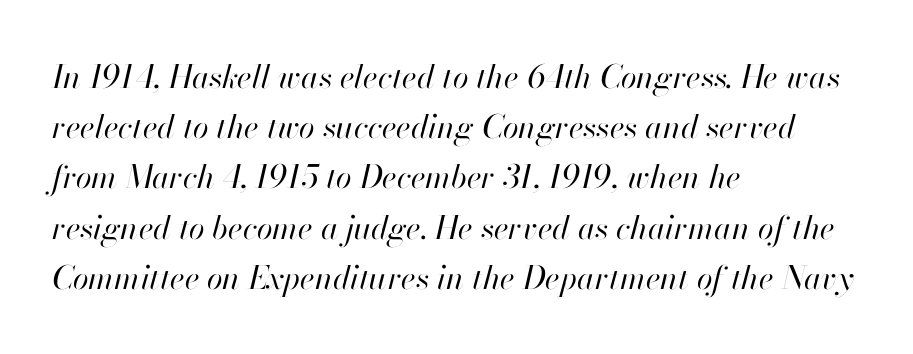
Q: Is the text bold? A: No.
Q: Is the text italic (slanted)? A: Yes, it leans right by about 13 degrees.
Q: Is the text underlined? A: No.
Q: How is the paragraph aligned? A: Left-aligned.
Q: Is the spacing between letters normal or unusually wide? A: Normal.
Q: Is the spacing between lines tight, normal or loose? A: Normal.
Q: Width (condensed, normal, or wide)? A: Normal.
Q: Stroke contrast? A: High.
Q: x-height? A: Small.
Q: Monospaced? A: No.
